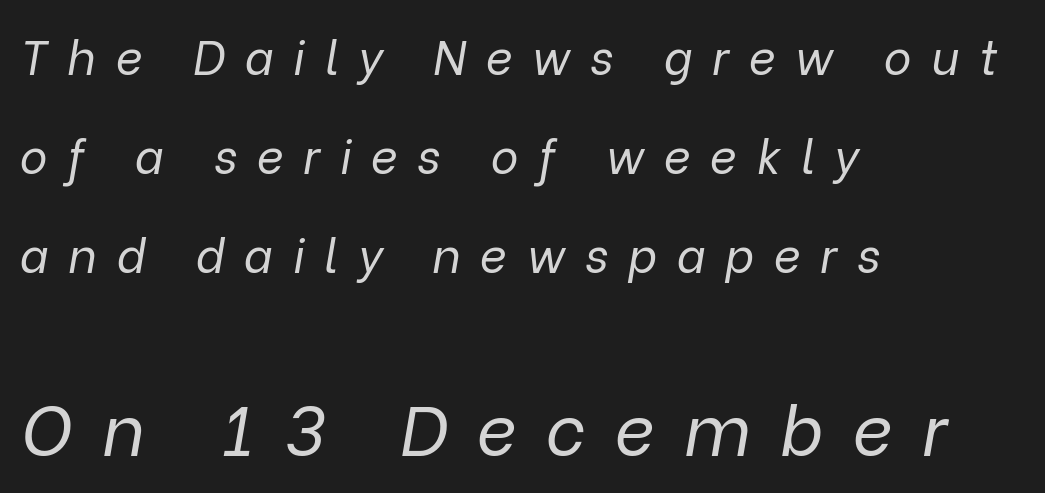
{"italic": "yes", "lean": "right", "slant_degrees": 9, "bold": "no", "weight": "regular", "width": "normal", "stroke_contrast": "low", "x_height": "medium", "monospaced": "no", "underline": "no", "align": "left", "line_spacing": "loose", "line_spacing_ratio": 2.11, "letter_spacing": "wide", "letter_spacing_em": 0.42, "larger_block": "second", "size_ratio": 1.49, "glyph_px": 70}
